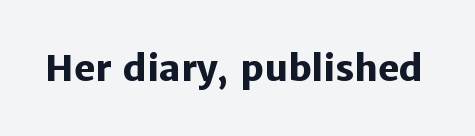
Q: Is the text bold? A: Yes.
Q: Is the text italic (slanted)? A: No, it is upright.
Q: Is the typeface a serif or a sans-serif typeface? A: Sans-serif.
Q: Is the text underlined? A: No.
Q: Is the spacing between letters normal or unusually wide? A: Normal.
Q: Width (condensed, normal, or wide)? A: Normal.
Q: Stroke contrast? A: Low.
Q: x-height? A: Medium.
Q: Monospaced? A: No.
